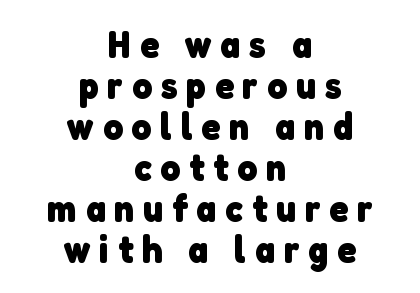
{"serif": "no", "bold": "yes", "weight": "heavy", "width": "normal", "stroke_contrast": "low", "x_height": "medium", "monospaced": "no", "underline": "no", "align": "center", "line_spacing": "tight", "line_spacing_ratio": 1.08, "letter_spacing": "wide", "letter_spacing_em": 0.23, "glyph_px": 38}
